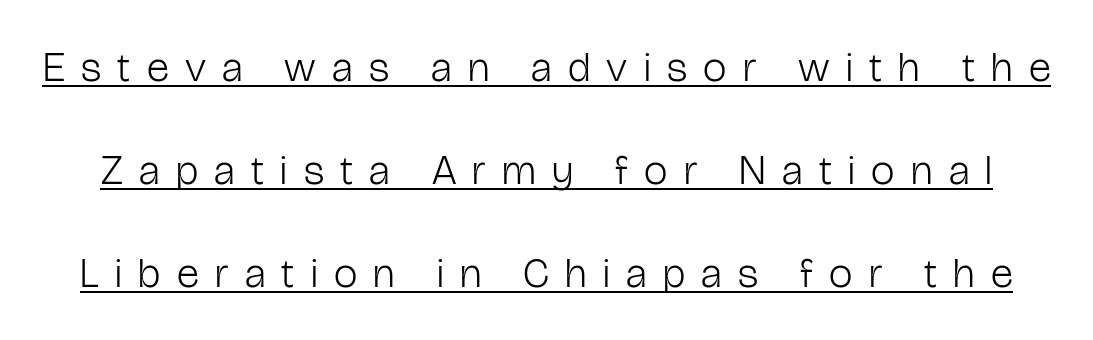
Q: Is the text bold? A: No.
Q: Is the text italic (slanted)? A: No, it is upright.
Q: Is the typeface a serif or a sans-serif typeface? A: Sans-serif.
Q: Is the text underlined? A: Yes.
Q: Is the spacing between letters normal or unusually wide? A: Unusually wide.
Q: Is the spacing between lines tight, normal or loose? A: Loose.
Q: Width (condensed, normal, or wide)? A: Condensed.
Q: Stroke contrast? A: Low.
Q: x-height? A: Medium.
Q: Monospaced? A: No.
